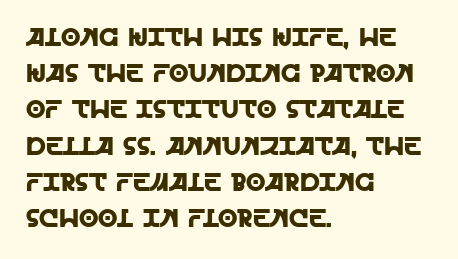
{"italic": "no", "underline": "no", "align": "left", "line_spacing": "normal", "line_spacing_ratio": 1.45, "letter_spacing": "normal", "letter_spacing_em": 0.0, "glyph_px": 25}
